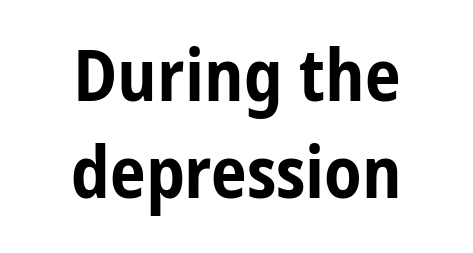
The image shows 72 px bold, condensed sans-serif type, upright; set centered, normal line spacing (1.35x), normal letter spacing, not underlined; low stroke contrast and a medium x-height.
